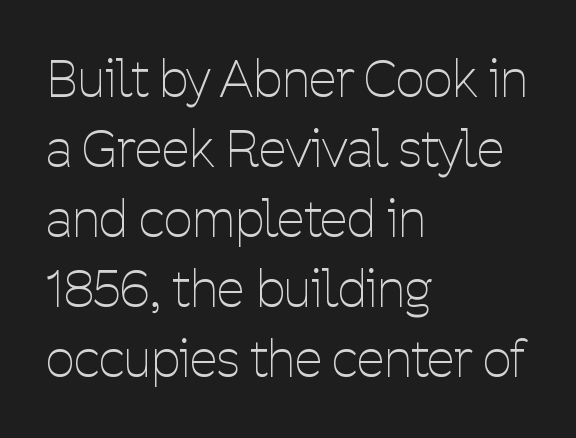
The image shows 50 px thin, condensed sans-serif type, upright; set left-aligned, normal line spacing (1.4x), normal letter spacing, not underlined; low stroke contrast and a medium x-height.
